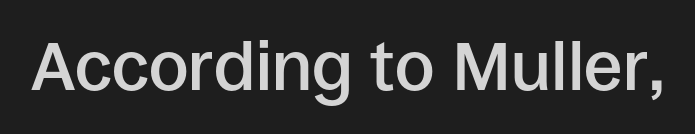
Q: Is the text bold? A: Semi-bold.
Q: Is the text italic (slanted)? A: No, it is upright.
Q: Is the typeface a serif or a sans-serif typeface? A: Sans-serif.
Q: Is the text underlined? A: No.
Q: Is the spacing between letters normal or unusually wide? A: Normal.
Q: Width (condensed, normal, or wide)? A: Normal.
Q: Stroke contrast? A: Low.
Q: x-height? A: Large.
Q: Monospaced? A: No.
